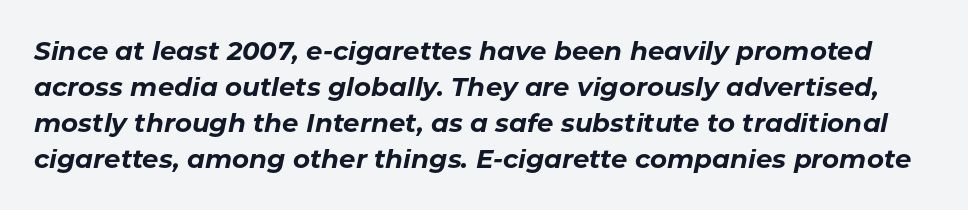
The image shows 26 px bold type, italic (leaning right); set normal line spacing (1.39x), normal letter spacing, not underlined.
